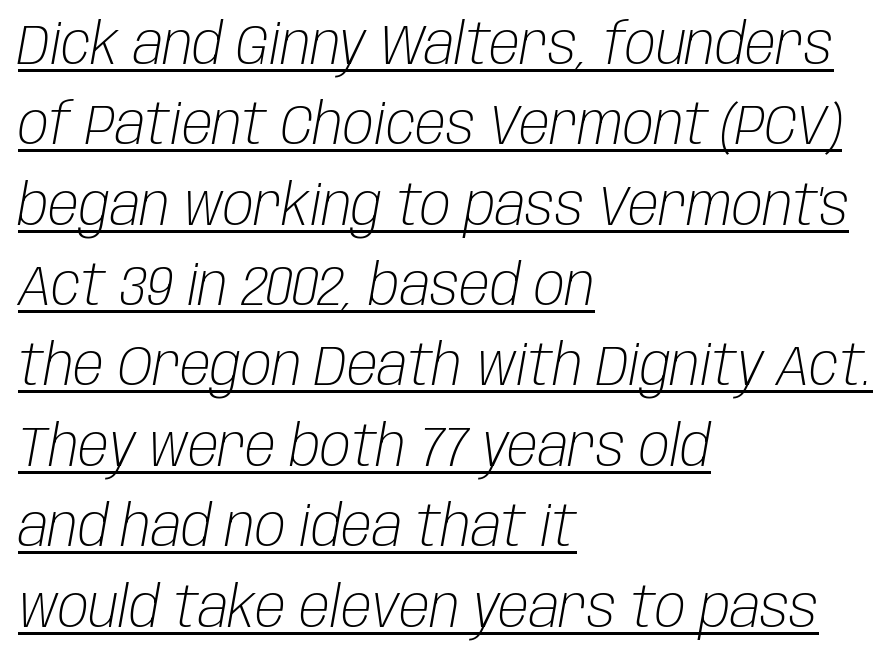
Does extra space separate the letters? No, they use regular spacing. The specimen reads as italic at a glance. No heavy texture on the line: the type isn't bold. The lines sit at an ordinary, default distance from one another.
